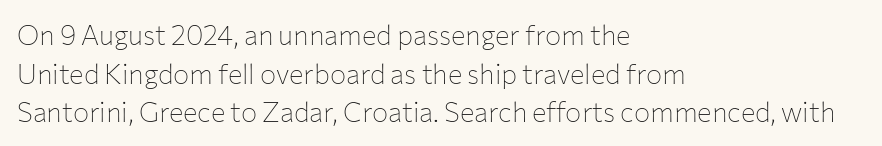
Q: Is the text bold? A: No.
Q: Is the text italic (slanted)? A: No, it is upright.
Q: Is the text underlined? A: No.
Q: How is the paragraph aligned? A: Left-aligned.
Q: Is the spacing between letters normal or unusually wide? A: Normal.
Q: Is the spacing between lines tight, normal or loose? A: Normal.
